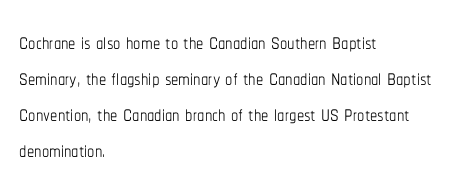
Q: Is the text bold? A: No.
Q: Is the text italic (slanted)? A: No, it is upright.
Q: Is the text underlined? A: No.
Q: How is the paragraph aligned? A: Left-aligned.
Q: Is the spacing between letters normal or unusually wide? A: Normal.
Q: Width (condensed, normal, or wide)? A: Condensed.
Q: Stroke contrast? A: Low.
Q: x-height? A: Medium.
Q: Monospaced? A: No.
